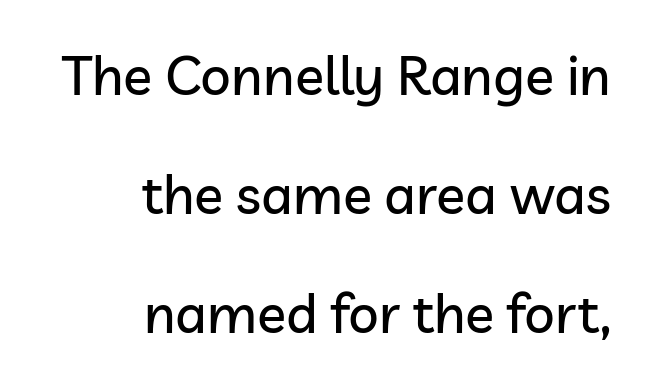
The image shows 54 px sans-serif type, upright; set right-aligned, loose line spacing (2.2x), normal letter spacing, not underlined; low stroke contrast and a medium x-height.
